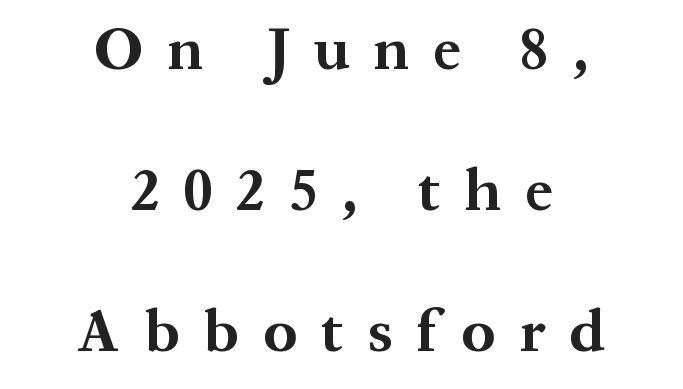
{"serif": "yes", "italic": "no", "bold": "yes", "weight": "bold", "width": "normal", "stroke_contrast": "medium", "x_height": "medium", "monospaced": "no", "underline": "no", "align": "center", "line_spacing": "loose", "line_spacing_ratio": 2.35, "letter_spacing": "wide", "letter_spacing_em": 0.41, "glyph_px": 60}
